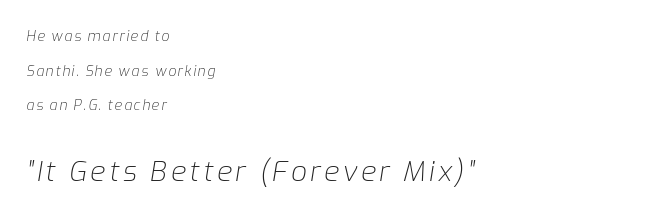
{"italic": "yes", "lean": "right", "slant_degrees": 9, "bold": "no", "weight": "light", "width": "normal", "stroke_contrast": "low", "x_height": "medium", "monospaced": "no", "underline": "no", "align": "left", "line_spacing": "loose", "line_spacing_ratio": 2.47, "larger_block": "second", "size_ratio": 2.0, "glyph_px": 28}
